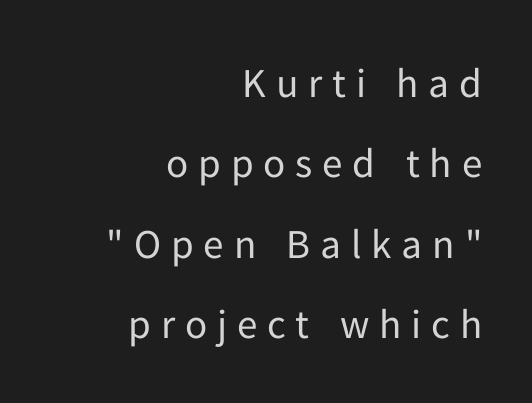
Q: Is the text bold? A: No.
Q: Is the text italic (slanted)? A: No, it is upright.
Q: Is the typeface a serif or a sans-serif typeface? A: Sans-serif.
Q: Is the text underlined? A: No.
Q: How is the paragraph aligned? A: Right-aligned.
Q: Is the spacing between letters normal or unusually wide? A: Unusually wide.
Q: Is the spacing between lines tight, normal or loose? A: Loose.
Q: Width (condensed, normal, or wide)? A: Normal.
Q: Stroke contrast? A: Low.
Q: x-height? A: Medium.
Q: Monospaced? A: No.
